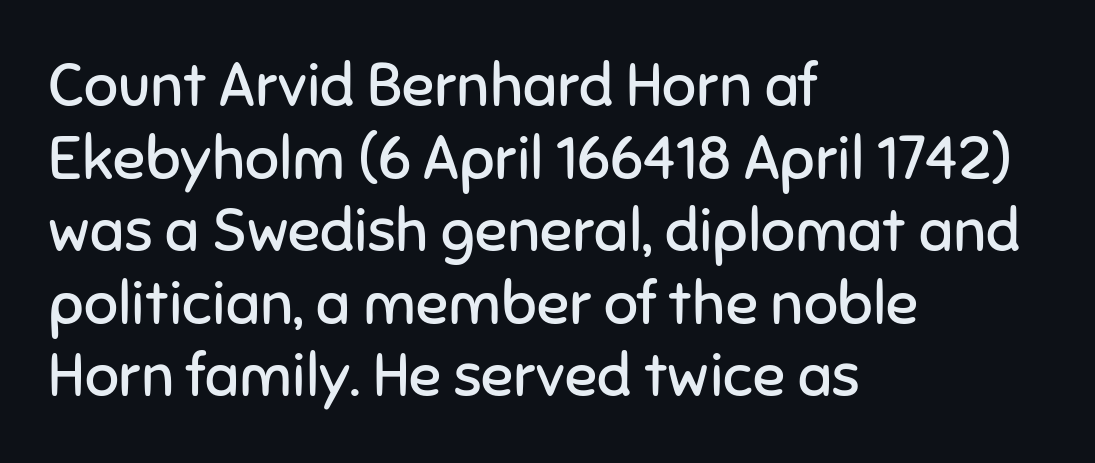
Q: Is the text bold? A: No.
Q: Is the text italic (slanted)? A: No, it is upright.
Q: Is the typeface a serif or a sans-serif typeface? A: Sans-serif.
Q: Is the text underlined? A: No.
Q: How is the paragraph aligned? A: Left-aligned.
Q: Is the spacing between letters normal or unusually wide? A: Normal.
Q: Width (condensed, normal, or wide)? A: Normal.
Q: Stroke contrast? A: Low.
Q: x-height? A: Medium.
Q: Monospaced? A: No.
